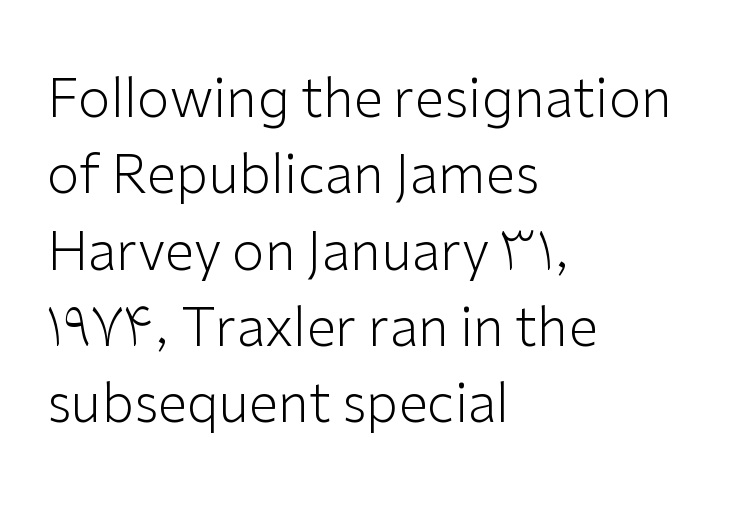
{"serif": "no", "italic": "no", "bold": "no", "weight": "light", "width": "normal", "stroke_contrast": "low", "x_height": "medium", "monospaced": "no", "underline": "no", "align": "left", "line_spacing": "normal", "line_spacing_ratio": 1.44, "letter_spacing": "normal", "letter_spacing_em": 0.0, "glyph_px": 53}
